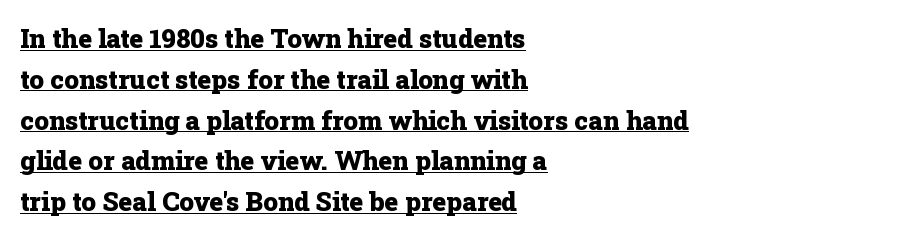
The image shows 26 px bold type, upright; set left-aligned, normal line spacing (1.57x), normal letter spacing, underlined.
